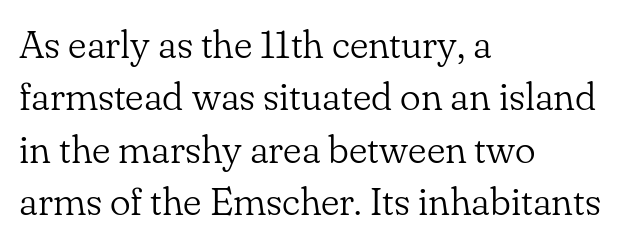
The letters advance in unequal steps, a hallmark of proportional type. No extra ink here — the face is not bold. Italic: no, the glyphs are upright roman. To sum up the face: it has serifs. Line spacing here is normal. Visually the block forms a straight wall on the left and a jagged coastline on the right.
